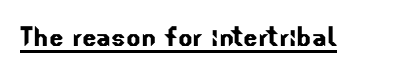
The image shows 34 px sans-serif type; set normal letter spacing, underlined; low stroke contrast and a small x-height.
